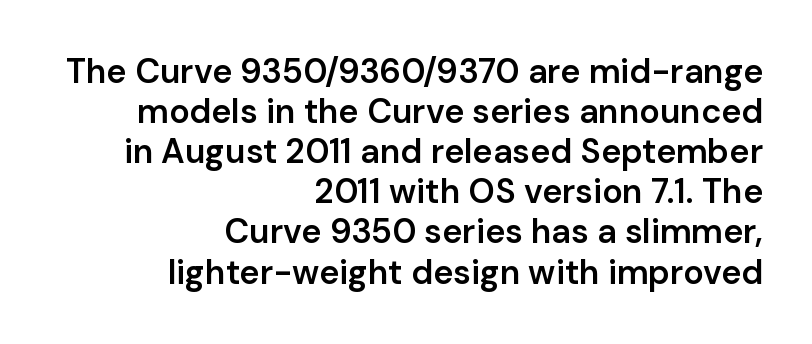
Q: Is the text bold? A: Semi-bold.
Q: Is the text italic (slanted)? A: No, it is upright.
Q: Is the typeface a serif or a sans-serif typeface? A: Sans-serif.
Q: Is the text underlined? A: No.
Q: How is the paragraph aligned? A: Right-aligned.
Q: Is the spacing between letters normal or unusually wide? A: Normal.
Q: Width (condensed, normal, or wide)? A: Normal.
Q: Stroke contrast? A: Low.
Q: x-height? A: Medium.
Q: Monospaced? A: No.
